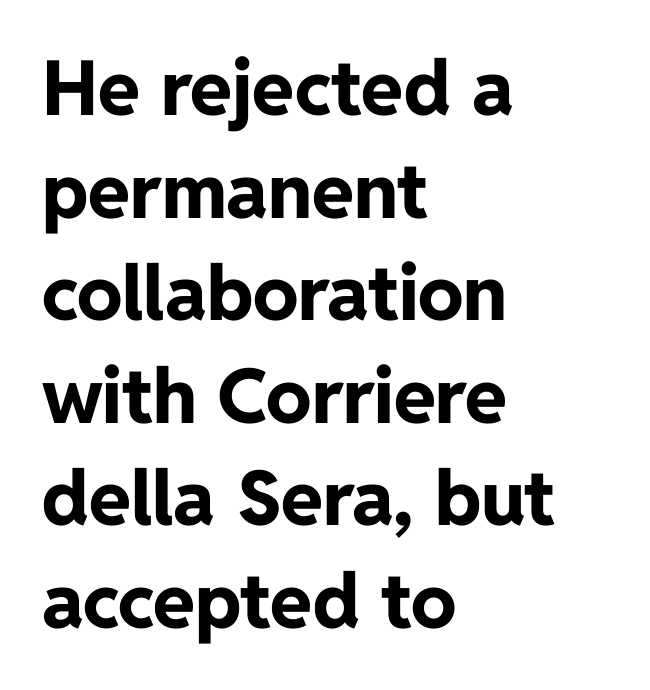
The font is running at its bold setting. Examine the stroke ends and you'll find no serifs. There is no visible air inserted between adjacent glyphs. Characters remain perfectly vertical along every line.
